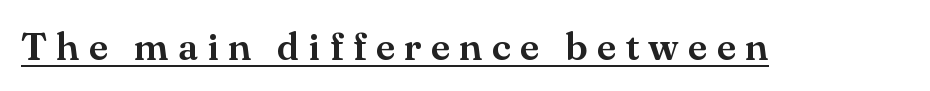
Looks like regular typesetting: each glyph gets only the width it needs. Is this a sans? No — the strokes have serifs. Each word looks stretched out because of the extra space between its letters. These lines were composed using upright roman letters. A typographer would call this underscored text.
